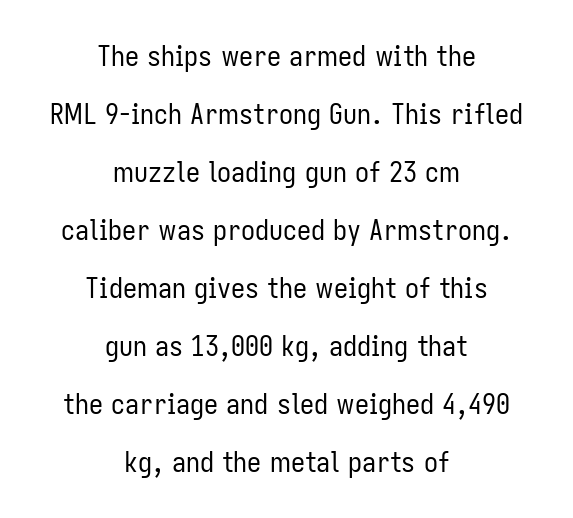
Q: Is the text bold? A: No.
Q: Is the text italic (slanted)? A: No, it is upright.
Q: Is the typeface a serif or a sans-serif typeface? A: Sans-serif.
Q: Is the text underlined? A: No.
Q: How is the paragraph aligned? A: Centered.
Q: Is the spacing between letters normal or unusually wide? A: Normal.
Q: Is the spacing between lines tight, normal or loose? A: Loose.
Q: Width (condensed, normal, or wide)? A: Condensed.
Q: Stroke contrast? A: Low.
Q: x-height? A: Medium.
Q: Monospaced? A: No.
